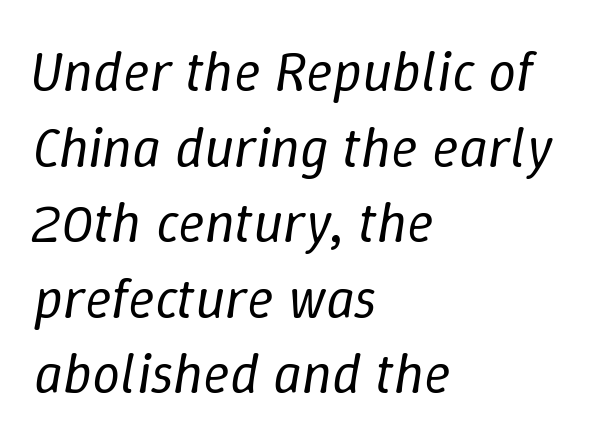
The image shows 56 px regular-weight type, italic (leaning right); set left-aligned, normal line spacing (1.35x), normal letter spacing, not underlined; low stroke contrast and a medium x-height.
